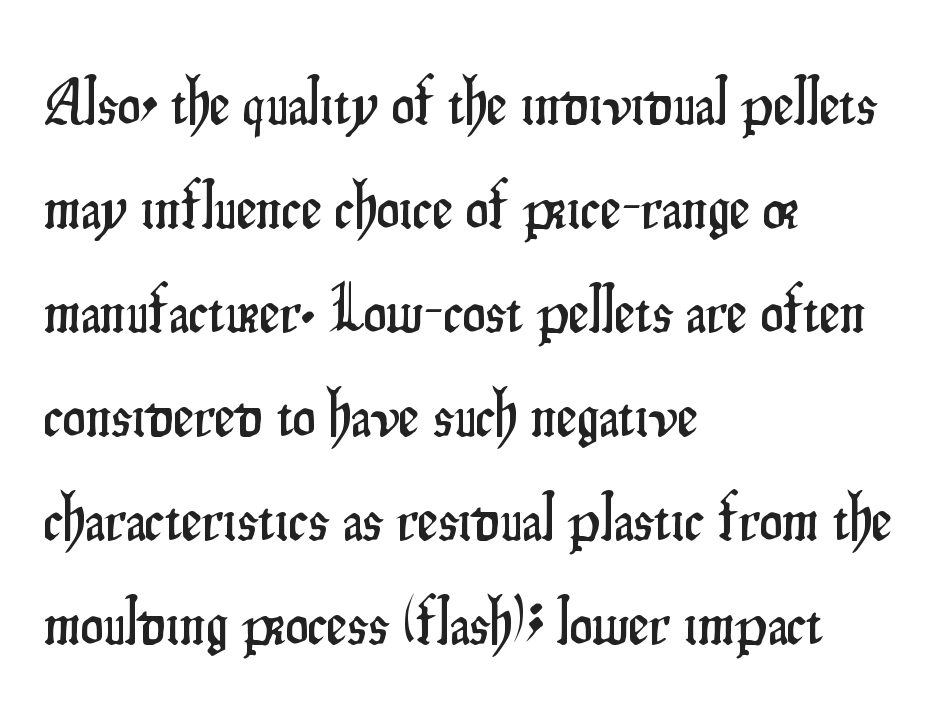
{"serif": "no", "italic": "no", "width": "condensed", "stroke_contrast": "low", "x_height": "small", "monospaced": "no", "underline": "no", "align": "left", "line_spacing": "normal", "line_spacing_ratio": 1.6, "letter_spacing": "normal", "letter_spacing_em": 0.0, "glyph_px": 65}
